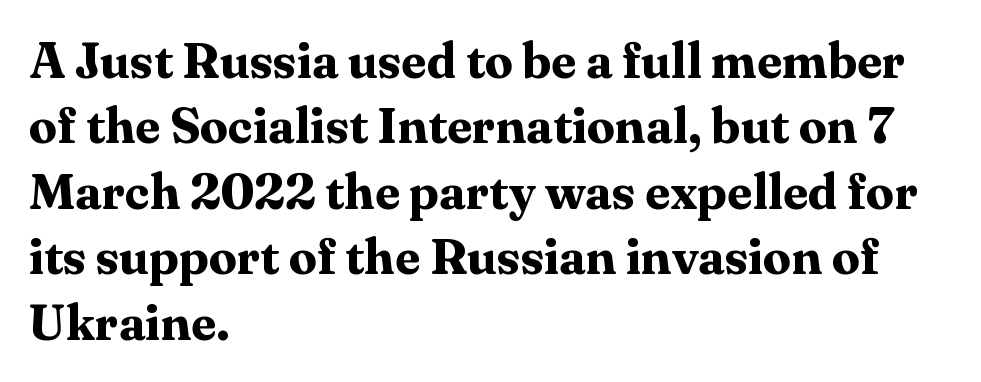
{"serif": "yes", "italic": "no", "bold": "yes", "weight": "bold", "width": "normal", "stroke_contrast": "medium", "x_height": "medium", "monospaced": "no", "underline": "no", "align": "left", "line_spacing": "normal", "line_spacing_ratio": 1.31, "letter_spacing": "normal", "letter_spacing_em": 0.0, "glyph_px": 50}
